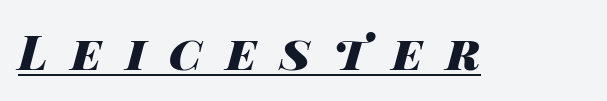
Someone cranked the tracking dial way up on this one. The rendered words wear a rule along their underside. Varying glyph widths throughout — classic text-font behaviour. This sample uses an oblique cut, with every glyph tilted off the vertical.
